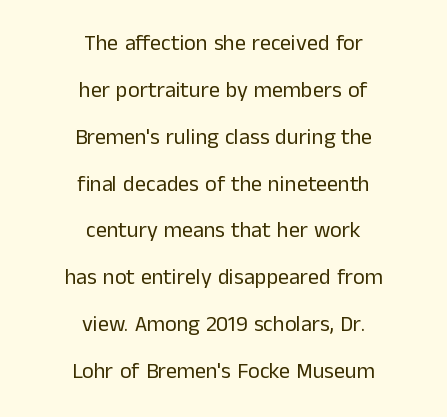
{"italic": "no", "bold": "no", "underline": "no", "align": "center", "line_spacing": "loose", "line_spacing_ratio": 2.13, "letter_spacing": "normal", "letter_spacing_em": 0.0, "glyph_px": 22}
